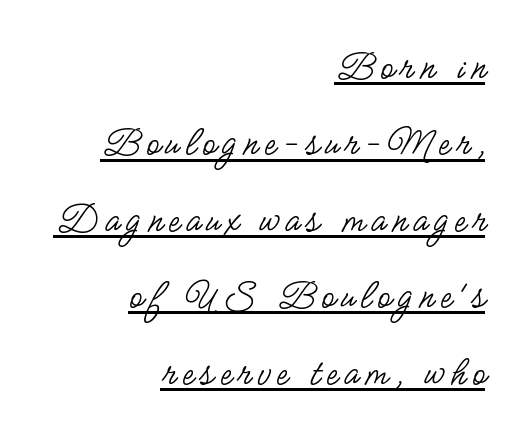
The image shows 42 px regular-weight, condensed sans-serif type; set right-aligned, line spacing 1.82x, underlined; low stroke contrast and a small x-height.
